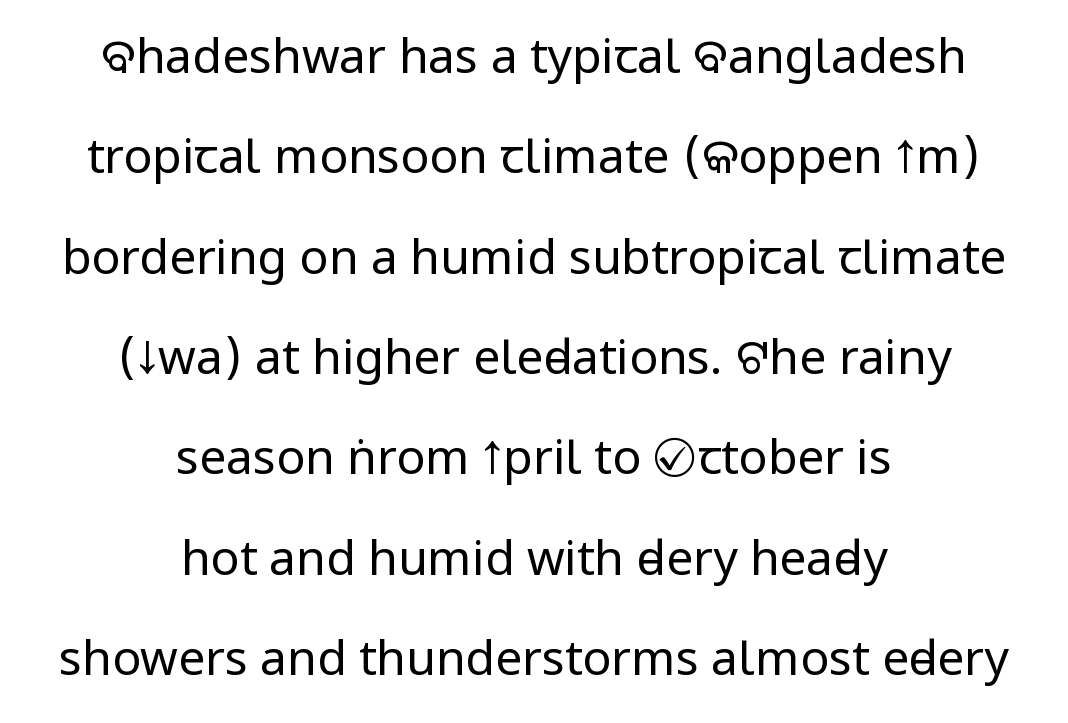
Q: Is the text bold? A: No.
Q: Is the text italic (slanted)? A: No, it is upright.
Q: Is the typeface a serif or a sans-serif typeface? A: Sans-serif.
Q: Is the text underlined? A: No.
Q: How is the paragraph aligned? A: Centered.
Q: Is the spacing between letters normal or unusually wide? A: Normal.
Q: Is the spacing between lines tight, normal or loose? A: Loose.
Q: Width (condensed, normal, or wide)? A: Condensed.
Q: Stroke contrast? A: Low.
Q: x-height? A: Large.
Q: Monospaced? A: No.
